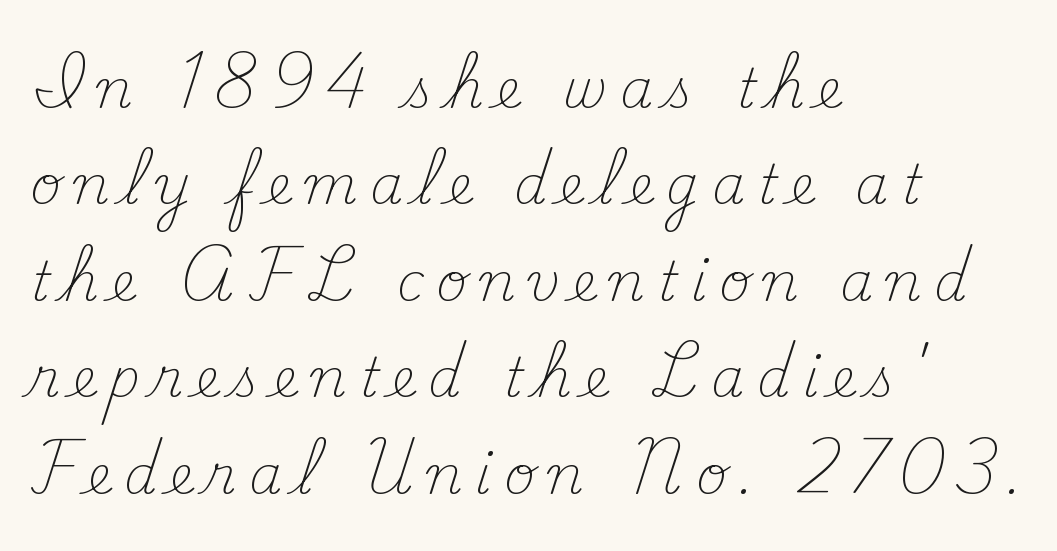
{"serif": "yes", "bold": "no", "weight": "light", "width": "normal", "stroke_contrast": "medium", "x_height": "small", "monospaced": "no", "underline": "no", "align": "left", "line_spacing_ratio": 1.82, "letter_spacing": "wide", "letter_spacing_em": 0.24, "glyph_px": 53}
